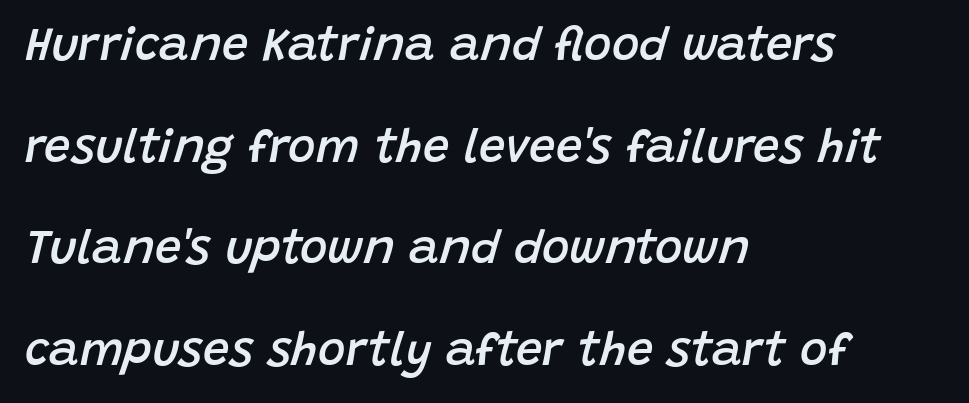
Every character sits at an angle, as italics do. In terms of leading, this rendering errs on the spacious side. Left-aligned paragraph, ragged on the right. The face used here is proportionally spaced, like ordinary book or web type.
